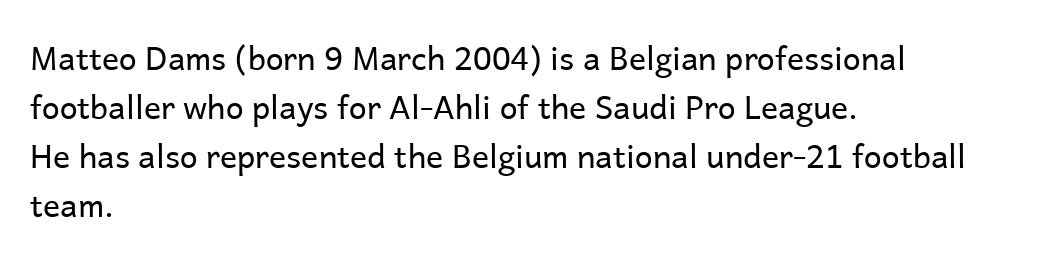
{"serif": "no", "italic": "no", "bold": "no", "weight": "regular", "width": "normal", "stroke_contrast": "low", "x_height": "medium", "monospaced": "no", "underline": "no", "align": "left", "line_spacing": "normal", "line_spacing_ratio": 1.53, "letter_spacing": "normal", "letter_spacing_em": 0.0, "glyph_px": 32}
